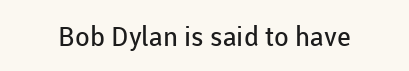
{"italic": "no", "bold": "no", "underline": "no", "letter_spacing": "normal", "letter_spacing_em": 0.0, "glyph_px": 27}
